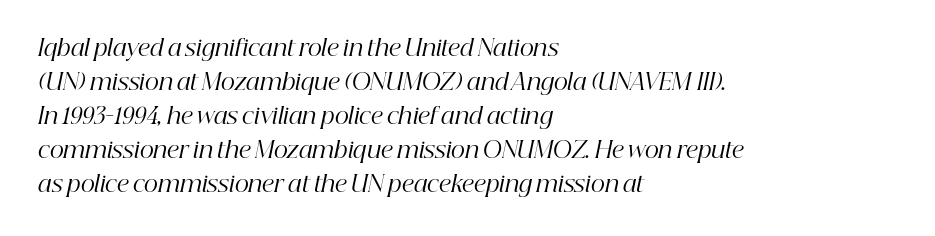
{"italic": "yes", "lean": "right", "slant_degrees": 12, "bold": "no", "underline": "no", "align": "left", "line_spacing": "normal", "line_spacing_ratio": 1.55, "letter_spacing": "normal", "letter_spacing_em": 0.0, "glyph_px": 22}
